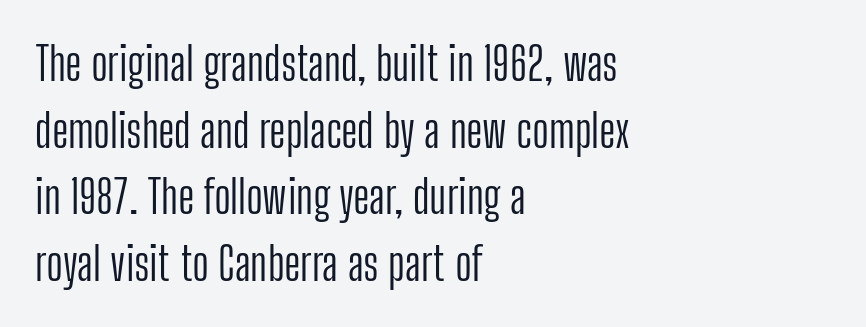
Is the stroke heavy? The answer is a plain regular-or-lighter. Descenders hang freely into open space. Is this a sans? Yes — the strokes have no serifs. Left-aligned paragraph, ragged on the right. This is the regular roman posture of the typeface. Reading down the column, the eye jumps a familiar distance to each next line.
